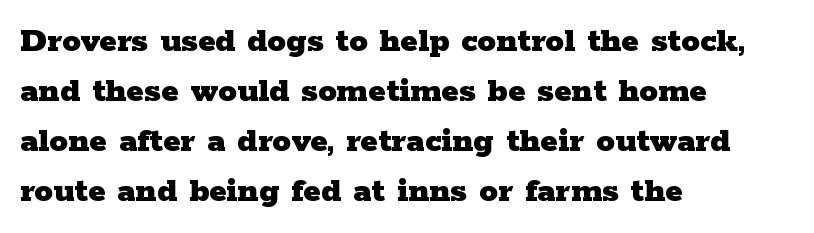
Q: Is the text bold? A: Yes.
Q: Is the text italic (slanted)? A: No, it is upright.
Q: Is the typeface a serif or a sans-serif typeface? A: Serif.
Q: Is the text underlined? A: No.
Q: How is the paragraph aligned? A: Left-aligned.
Q: Is the spacing between letters normal or unusually wide? A: Normal.
Q: Is the spacing between lines tight, normal or loose? A: Normal.
Q: Width (condensed, normal, or wide)? A: Wide.
Q: Stroke contrast? A: Low.
Q: x-height? A: Medium.
Q: Monospaced? A: No.
